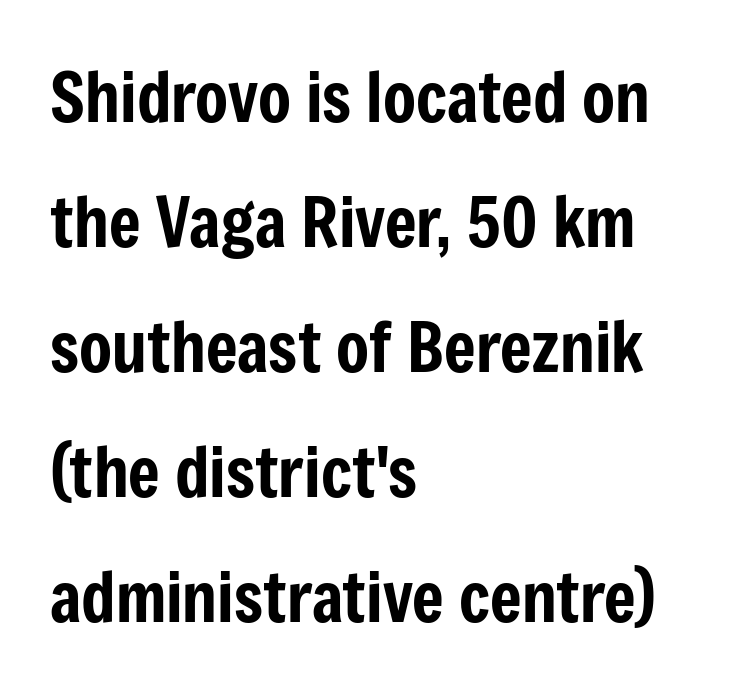
The gaps between neighbouring characters are ordinary and unremarkable. The passage shown is typed in a proportional face where columns would drift. The specimen reads as upright at a glance. Is the block centered? No — it sits flush against the left margin.
